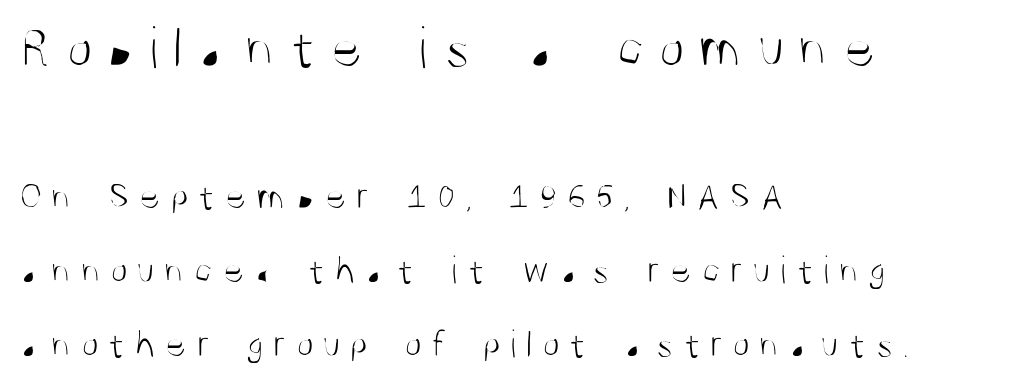
Q: Is the text bold? A: No.
Q: Is the text italic (slanted)? A: No, it is upright.
Q: Is the typeface a serif or a sans-serif typeface? A: Sans-serif.
Q: Is the text underlined? A: No.
Q: How is the paragraph aligned? A: Left-aligned.
Q: Is the spacing between letters normal or unusually wide? A: Unusually wide.
Q: Which block of text is set in a larger size, the first (top) or the second (bottom)? A: The first (top) one.
Q: Width (condensed, normal, or wide)? A: Condensed.
Q: Stroke contrast? A: Medium.
Q: x-height? A: Large.
Q: Monospaced? A: No.
